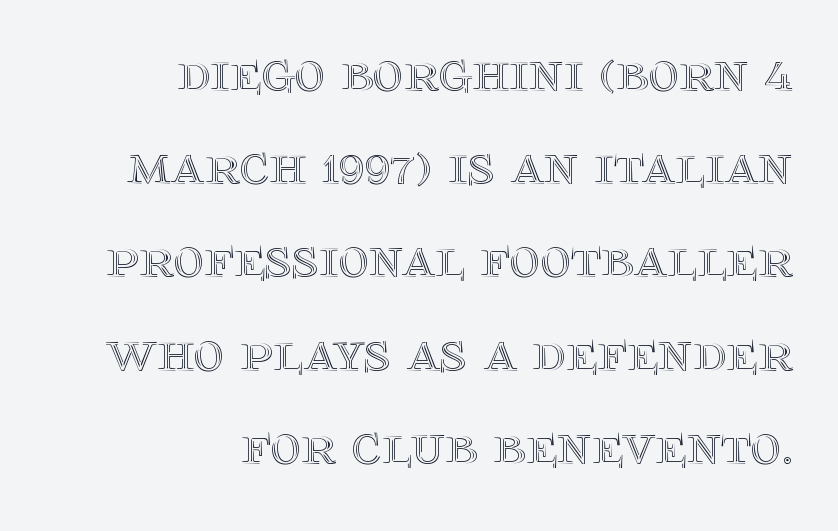
{"italic": "no", "width": "normal", "x_height": "large", "monospaced": "no", "underline": "no", "align": "right", "line_spacing": "normal", "line_spacing_ratio": 1.58, "letter_spacing": "normal", "letter_spacing_em": 0.0, "glyph_px": 59}
